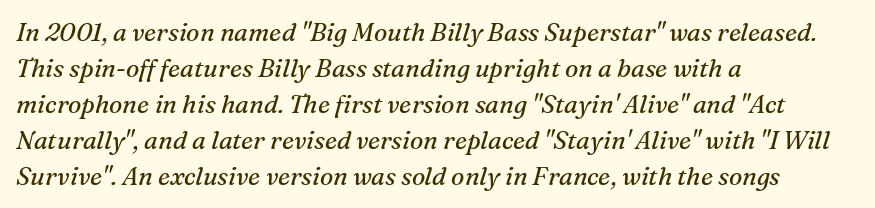
{"italic": "yes", "lean": "right", "slant_degrees": 16, "bold": "no", "underline": "no", "align": "left", "line_spacing": "normal", "line_spacing_ratio": 1.44, "letter_spacing": "normal", "letter_spacing_em": 0.0, "glyph_px": 25}
